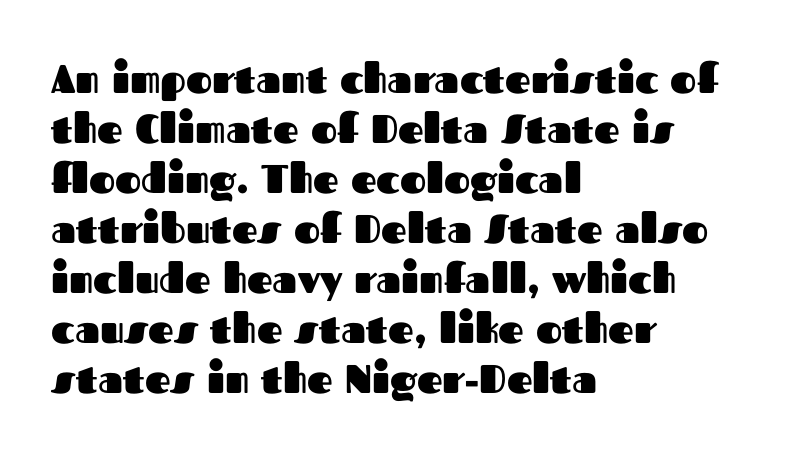
Q: Is the text bold? A: Yes.
Q: Is the text italic (slanted)? A: No, it is upright.
Q: Is the typeface a serif or a sans-serif typeface? A: Sans-serif.
Q: Is the text underlined? A: No.
Q: How is the paragraph aligned? A: Left-aligned.
Q: Is the spacing between letters normal or unusually wide? A: Normal.
Q: Is the spacing between lines tight, normal or loose? A: Normal.
Q: Width (condensed, normal, or wide)? A: Normal.
Q: Stroke contrast? A: Medium.
Q: x-height? A: Medium.
Q: Monospaced? A: No.
